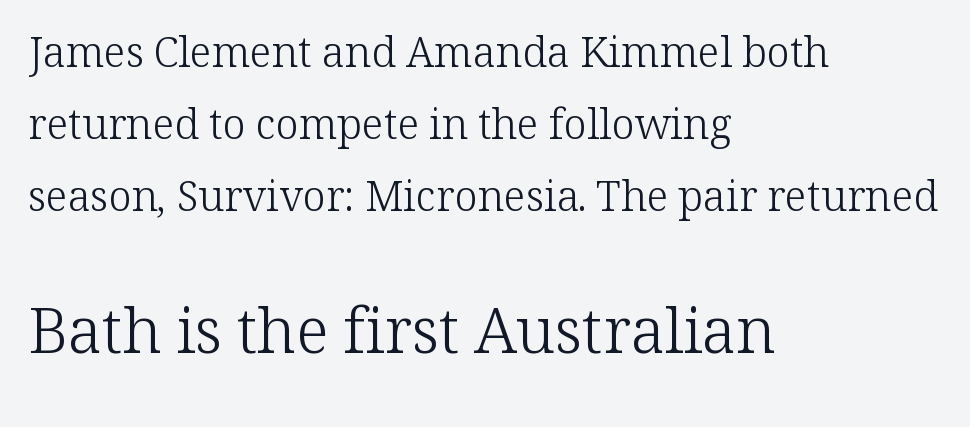
Q: Is the text bold? A: No.
Q: Is the text italic (slanted)? A: No, it is upright.
Q: Is the typeface a serif or a sans-serif typeface? A: Serif.
Q: Is the text underlined? A: No.
Q: How is the paragraph aligned? A: Left-aligned.
Q: Is the spacing between letters normal or unusually wide? A: Normal.
Q: Which block of text is set in a larger size, the first (top) or the second (bottom)? A: The second (bottom) one.
Q: Width (condensed, normal, or wide)? A: Normal.
Q: Stroke contrast? A: Low.
Q: x-height? A: Medium.
Q: Monospaced? A: No.
